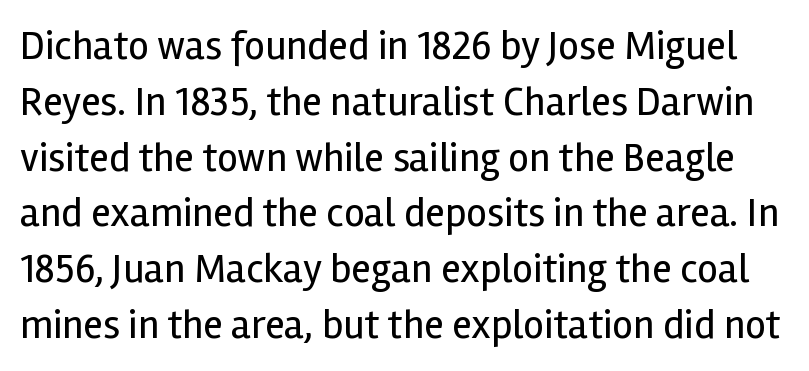
The image shows 41 px regular-weight sans-serif type, upright; set normal line spacing (1.36x), normal letter spacing, not underlined; a medium x-height.
